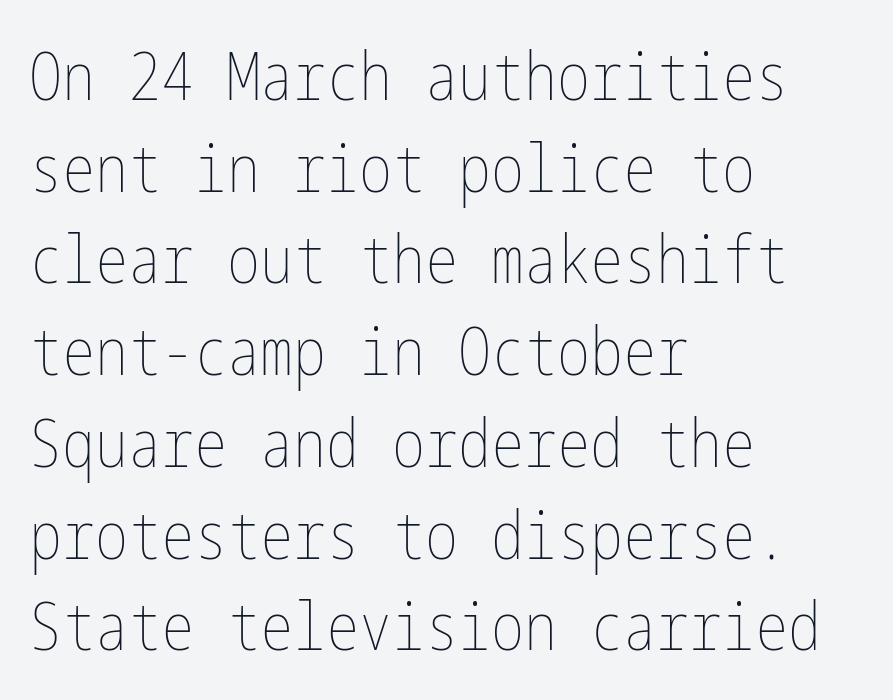
The image shows 66 px thin, condensed type, upright; set left-aligned, normal line spacing (1.39x), normal letter spacing, not underlined; low stroke contrast and a medium x-height.
